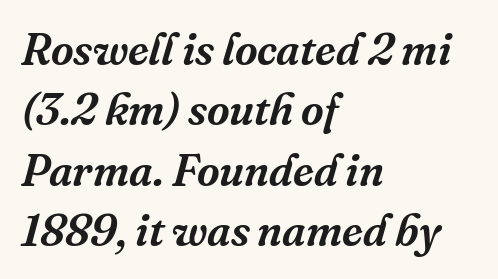
The image shows 44 px serif type, italic (leaning right); set left-aligned, normal line spacing (1.37x), normal letter spacing, not underlined; medium stroke contrast and a medium x-height.
